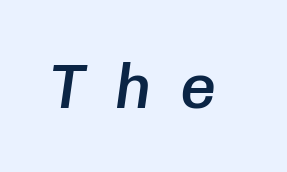
Q: Is the text bold? A: Semi-bold.
Q: Is the text italic (slanted)? A: Yes, it leans right by about 8 degrees.
Q: Is the text underlined? A: No.
Q: Is the spacing between letters normal or unusually wide? A: Unusually wide.
Q: Width (condensed, normal, or wide)? A: Normal.
Q: Stroke contrast? A: Low.
Q: x-height? A: Medium.
Q: Monospaced? A: Yes.
